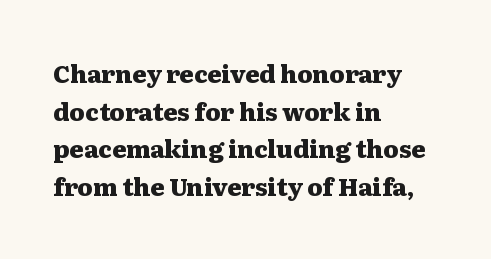
Heavy, bold letterforms. Quick note: underline off. The space between consecutive lines is moderate. This is roman type, the default non-slanted kind. The compositor pushed each line to the left boundary.
